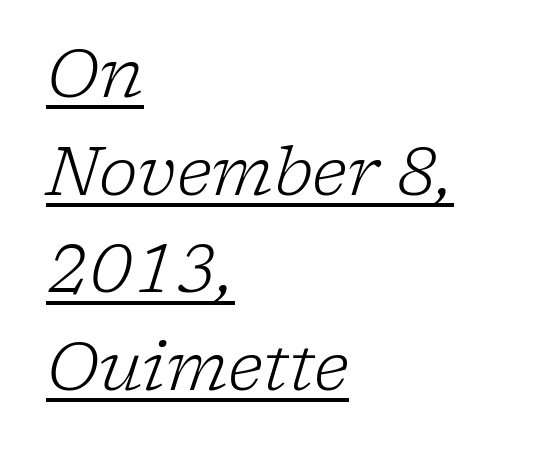
Q: Is the text bold? A: No.
Q: Is the text italic (slanted)? A: Yes, it leans right by about 17 degrees.
Q: Is the typeface a serif or a sans-serif typeface? A: Serif.
Q: Is the text underlined? A: Yes.
Q: How is the paragraph aligned? A: Left-aligned.
Q: Is the spacing between letters normal or unusually wide? A: Normal.
Q: Is the spacing between lines tight, normal or loose? A: Normal.
Q: Width (condensed, normal, or wide)? A: Normal.
Q: Stroke contrast? A: Low.
Q: x-height? A: Medium.
Q: Monospaced? A: No.
